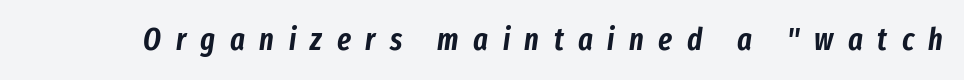
The image shows 31 px condensed type, italic (leaning right); set unusually wide letter spacing (+0.47 em), not underlined; low stroke contrast and a medium x-height.
